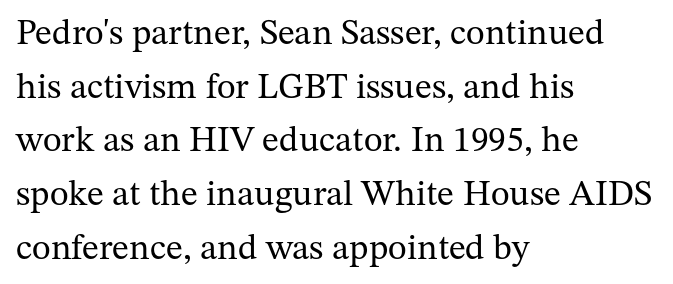
The image shows 36 px regular-weight serif type, upright; set left-aligned, normal line spacing (1.49x), normal letter spacing, not underlined; medium stroke contrast and a medium x-height.
